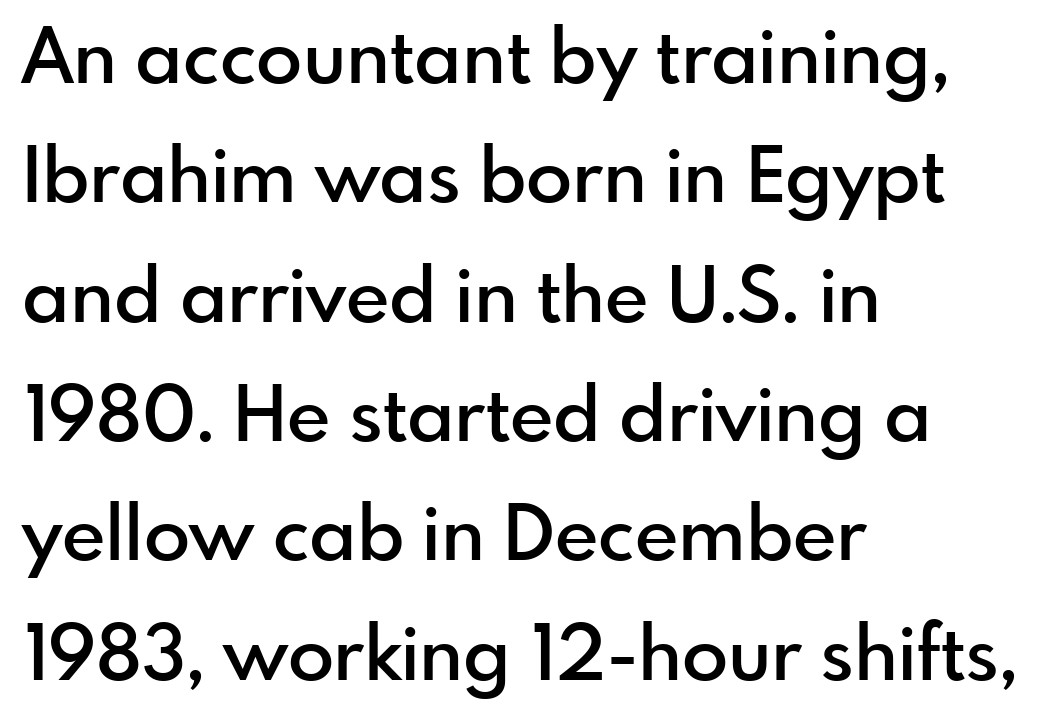
Q: Is the text bold? A: Semi-bold.
Q: Is the text italic (slanted)? A: No, it is upright.
Q: Is the typeface a serif or a sans-serif typeface? A: Sans-serif.
Q: Is the text underlined? A: No.
Q: How is the paragraph aligned? A: Left-aligned.
Q: Is the spacing between letters normal or unusually wide? A: Normal.
Q: Is the spacing between lines tight, normal or loose? A: Normal.
Q: Width (condensed, normal, or wide)? A: Normal.
Q: x-height? A: Small.
Q: Monospaced? A: No.
